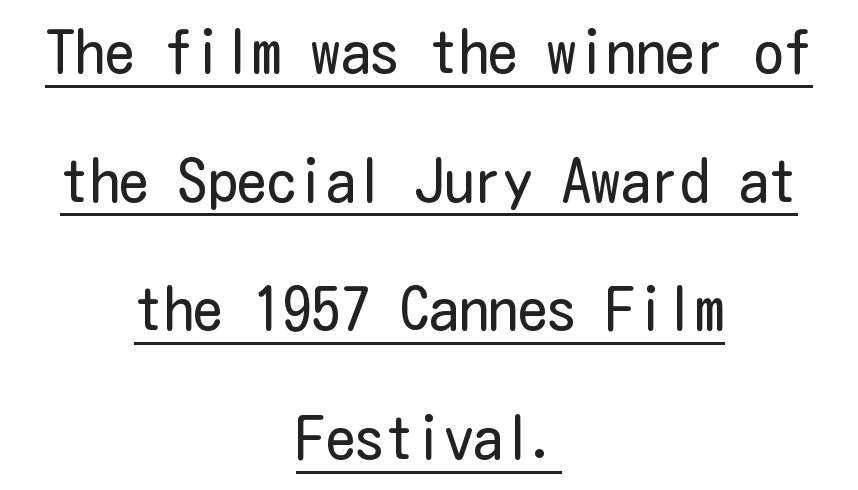
Q: Is the text bold? A: No.
Q: Is the text italic (slanted)? A: No, it is upright.
Q: Is the typeface a serif or a sans-serif typeface? A: Sans-serif.
Q: Is the text underlined? A: Yes.
Q: How is the paragraph aligned? A: Centered.
Q: Is the spacing between letters normal or unusually wide? A: Normal.
Q: Is the spacing between lines tight, normal or loose? A: Loose.
Q: Width (condensed, normal, or wide)? A: Condensed.
Q: Stroke contrast? A: Low.
Q: x-height? A: Medium.
